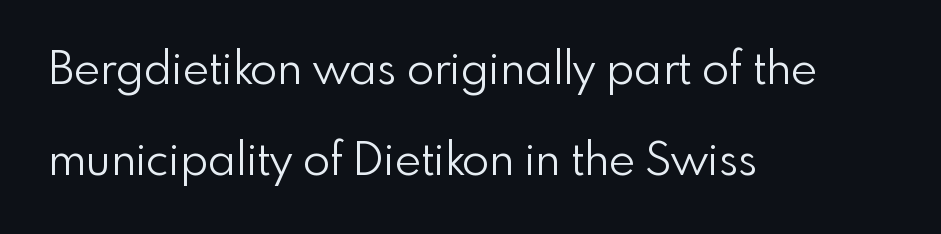
{"serif": "no", "italic": "no", "bold": "no", "weight": "light", "width": "normal", "stroke_contrast": "low", "x_height": "small", "monospaced": "no", "underline": "no", "align": "left", "line_spacing": "loose", "line_spacing_ratio": 2.02, "letter_spacing": "normal", "letter_spacing_em": 0.0, "glyph_px": 45}
